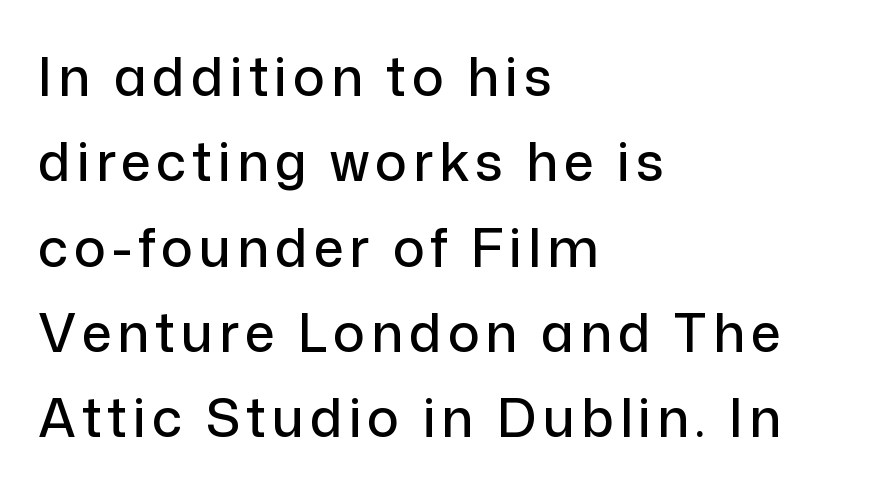
Q: Is the text italic (slanted)? A: No, it is upright.
Q: Is the typeface a serif or a sans-serif typeface? A: Sans-serif.
Q: Is the text underlined? A: No.
Q: How is the paragraph aligned? A: Left-aligned.
Q: Is the spacing between lines tight, normal or loose? A: Normal.
Q: Width (condensed, normal, or wide)? A: Normal.
Q: Stroke contrast? A: Low.
Q: x-height? A: Medium.
Q: Monospaced? A: No.
